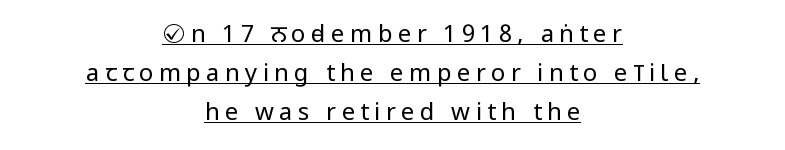
Q: Is the text bold? A: No.
Q: Is the text italic (slanted)? A: No, it is upright.
Q: Is the text underlined? A: Yes.
Q: How is the paragraph aligned? A: Centered.
Q: Is the spacing between letters normal or unusually wide? A: Unusually wide.
Q: Is the spacing between lines tight, normal or loose? A: Normal.
